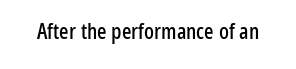
Q: Is the text italic (slanted)? A: No, it is upright.
Q: Is the text underlined? A: No.
Q: Is the spacing between letters normal or unusually wide? A: Normal.
